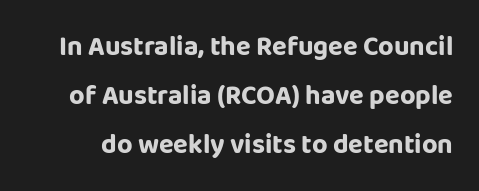
{"italic": "no", "bold": "yes", "underline": "no", "line_spacing_ratio": 1.82, "letter_spacing": "normal", "letter_spacing_em": 0.0, "glyph_px": 27}
